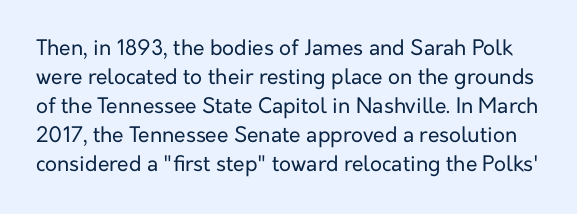
Q: Is the text bold? A: No.
Q: Is the text italic (slanted)? A: No, it is upright.
Q: Is the text underlined? A: No.
Q: Is the spacing between letters normal or unusually wide? A: Normal.
Q: Is the spacing between lines tight, normal or loose? A: Normal.
